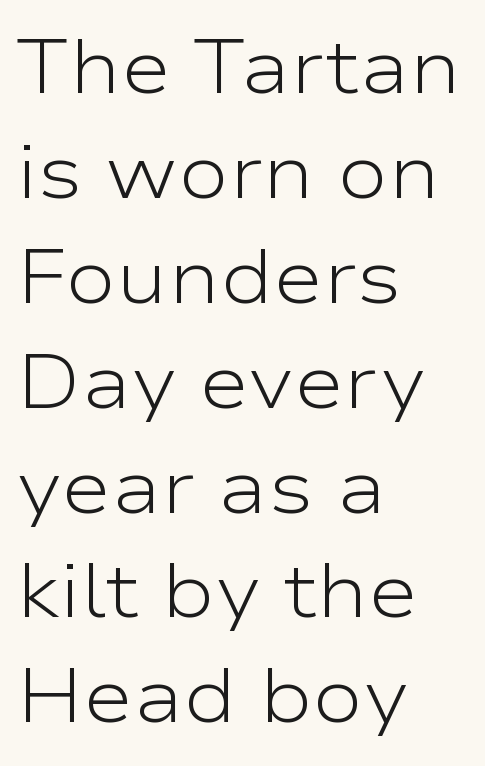
Is there much room between lines? A standard amount, neither cramped nor airy. Compared with a centered layout, this one pins lines to the left instead. Unlike a traditional serif, this face leaves its strokes unadorned. Weight: in the light-to-regular range. No word sits above an underline.
